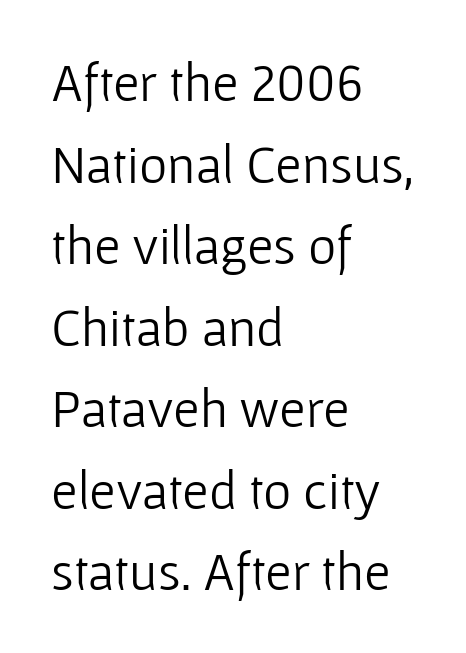
The image shows 54 px light sans-serif type, upright; set left-aligned, normal line spacing (1.51x), normal letter spacing, not underlined; low stroke contrast and a medium x-height.
